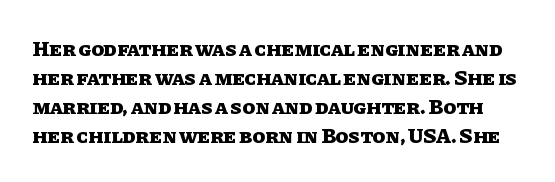
{"italic": "no", "bold": "yes", "underline": "no", "line_spacing": "normal", "line_spacing_ratio": 1.38, "letter_spacing": "normal", "letter_spacing_em": 0.0, "glyph_px": 21}
